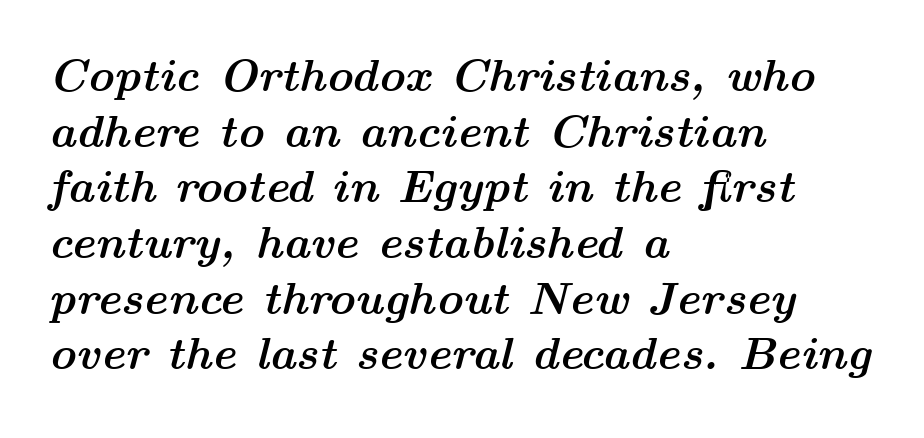
There is no visible air inserted between adjacent glyphs. Character widths vary here, with narrow letters taking less room than wide ones. One-word summary of the alignment: left. Looking at the ascenders, they clearly lean.
